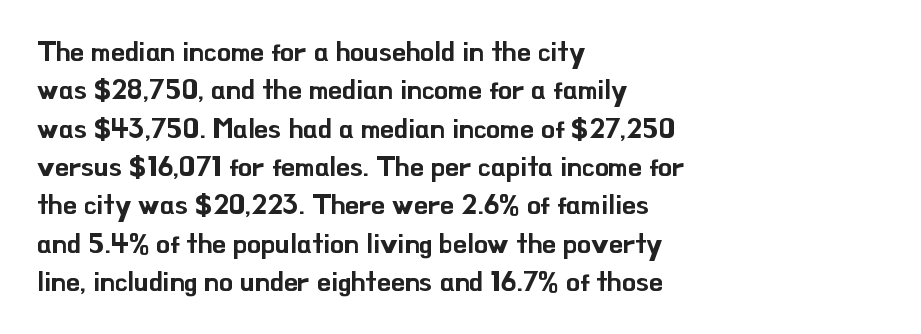
The image shows 28 px sans-serif type, upright; set left-aligned, normal line spacing (1.37x), normal letter spacing, not underlined; low stroke contrast and a small x-height.
